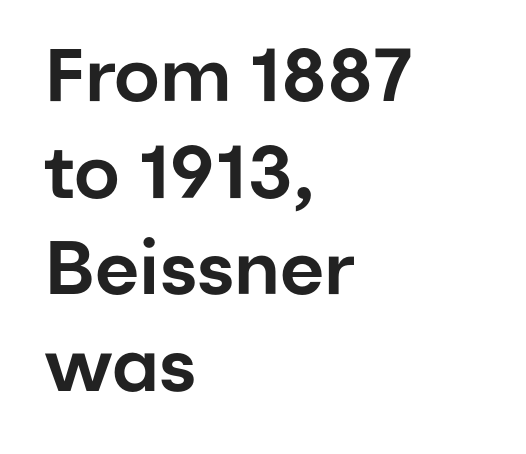
{"serif": "no", "italic": "no", "width": "normal", "stroke_contrast": "low", "x_height": "medium", "monospaced": "no", "underline": "no", "align": "left", "line_spacing": "normal", "line_spacing_ratio": 1.29, "letter_spacing": "normal", "letter_spacing_em": 0.0, "glyph_px": 75}
